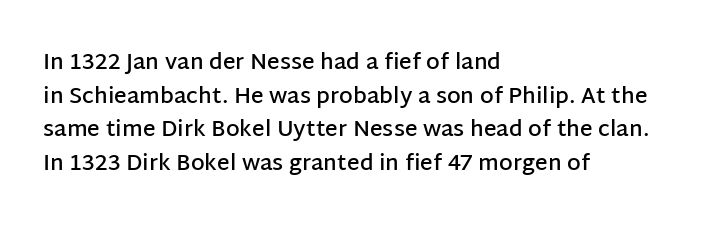
Every character sits straight up, as roman type does. Does extra space separate the letters? No, they use regular spacing. A somewhat darkened texture: the type is semibold rather than bold. A typesetter would call this leading conventional body-copy spacing.
